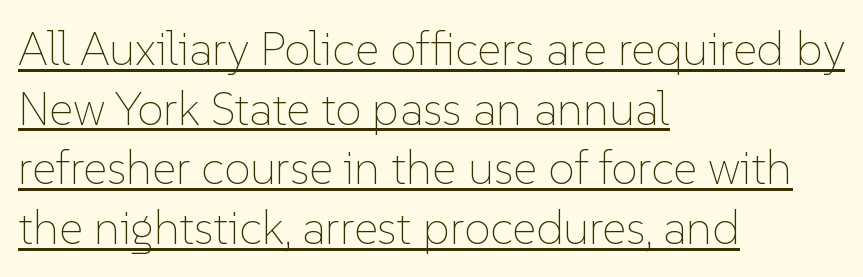
Q: Is the text bold? A: No.
Q: Is the text italic (slanted)? A: No, it is upright.
Q: Is the text underlined? A: Yes.
Q: How is the paragraph aligned? A: Left-aligned.
Q: Is the spacing between letters normal or unusually wide? A: Normal.
Q: Is the spacing between lines tight, normal or loose? A: Normal.
Q: Width (condensed, normal, or wide)? A: Normal.
Q: Stroke contrast? A: Low.
Q: x-height? A: Medium.
Q: Monospaced? A: No.
